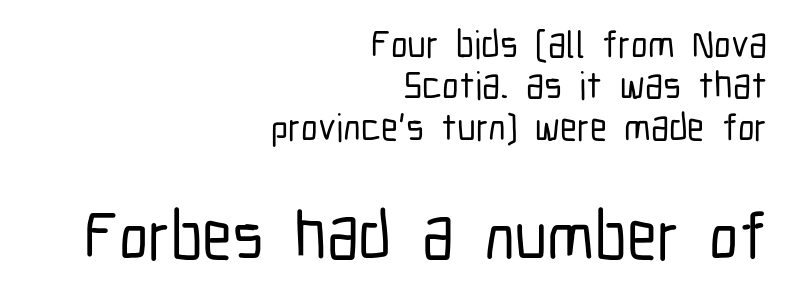
Interline gaps are noticeably narrow in this sample. If you drew a line through each stem, it would be perfectly vertical. Each letter keeps its own natural width here, so spacing adapts to shape. The letterforms sit shoulder to shoulder at normal distance.
